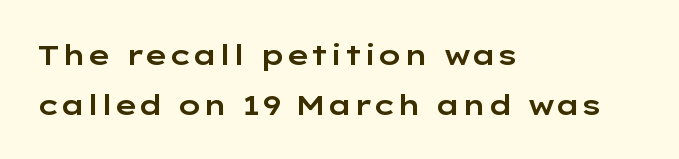
{"serif": "no", "italic": "no", "width": "wide", "stroke_contrast": "low", "x_height": "medium", "monospaced": "no", "underline": "no", "align": "left", "line_spacing_ratio": 1.77, "letter_spacing": "normal", "letter_spacing_em": 0.0, "glyph_px": 28}
